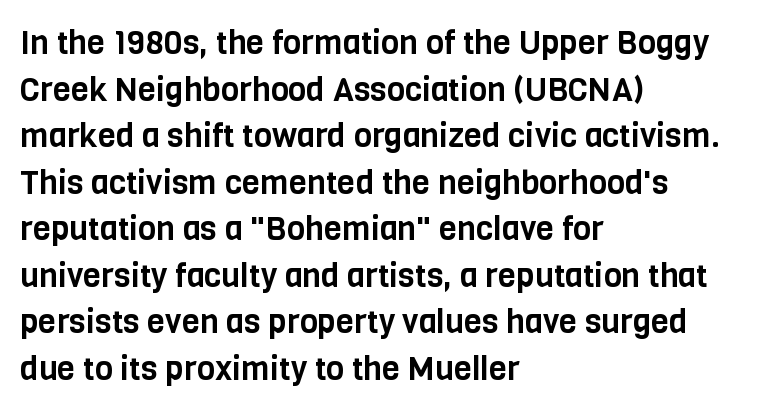
Q: Is the text italic (slanted)? A: No, it is upright.
Q: Is the typeface a serif or a sans-serif typeface? A: Sans-serif.
Q: Is the text underlined? A: No.
Q: How is the paragraph aligned? A: Left-aligned.
Q: Is the spacing between letters normal or unusually wide? A: Normal.
Q: Is the spacing between lines tight, normal or loose? A: Normal.
Q: Width (condensed, normal, or wide)? A: Condensed.
Q: Stroke contrast? A: Low.
Q: x-height? A: Large.
Q: Monospaced? A: No.
